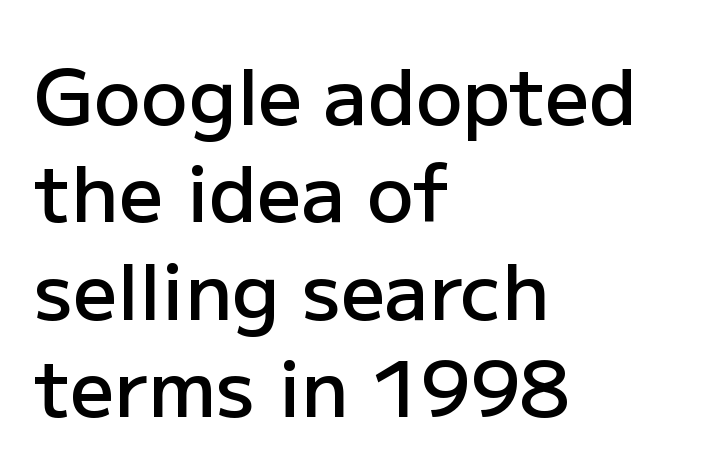
Q: Is the text bold? A: Semi-bold.
Q: Is the text italic (slanted)? A: No, it is upright.
Q: Is the typeface a serif or a sans-serif typeface? A: Sans-serif.
Q: Is the text underlined? A: No.
Q: How is the paragraph aligned? A: Left-aligned.
Q: Is the spacing between letters normal or unusually wide? A: Normal.
Q: Is the spacing between lines tight, normal or loose? A: Normal.
Q: Width (condensed, normal, or wide)? A: Normal.
Q: Stroke contrast? A: Low.
Q: x-height? A: Medium.
Q: Monospaced? A: No.
